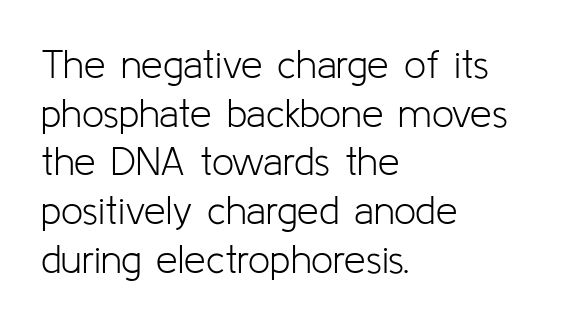
The image shows 39 px light sans-serif type, upright; set left-aligned, normal line spacing (1.25x), normal letter spacing, not underlined; low stroke contrast and a medium x-height.
